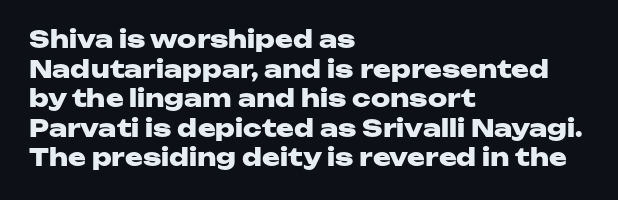
{"italic": "no", "bold": "yes", "underline": "no", "align": "left", "line_spacing_ratio": 1.23, "letter_spacing": "normal", "letter_spacing_em": 0.0, "glyph_px": 24}
